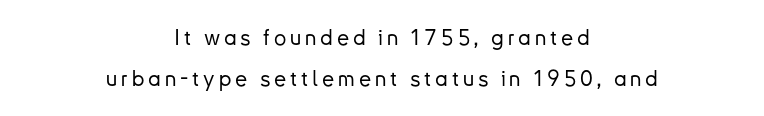
The image shows 22 px text type, upright; set centered, line spacing 1.86x, not underlined.
